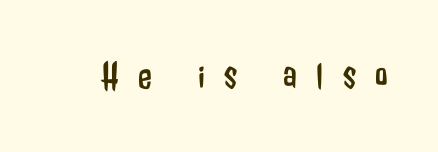
The image shows 40 px regular-weight, condensed sans-serif type, upright; set unusually wide letter spacing (+0.48 em), not underlined; low stroke contrast and a medium x-height.
